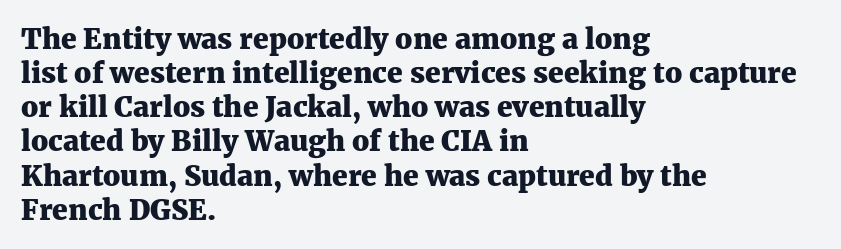
There is no visible air inserted between adjacent glyphs. Underlining? Definitely not there. Note the varied advance widths — an 'i' is clearly narrower than an 'm'. Designer's note — italics off, roman on.
